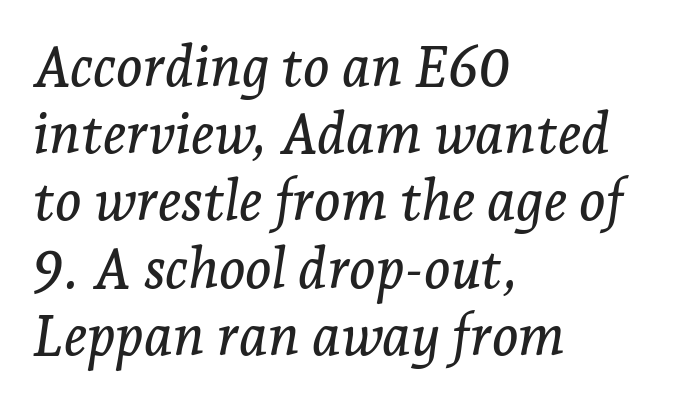
The image shows 56 px serif type, italic (leaning right); set left-aligned, line spacing 1.2x, normal letter spacing, not underlined; low stroke contrast and a medium x-height.
